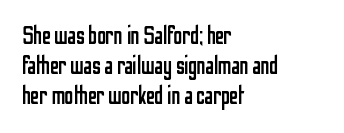
Stem width sits at or under what a default text font uses. Rendered with straight, roman letterforms. In CSS terms this would be text-align: left. Is the letter spacing exaggerated? No — it looks like the ordinary default.
